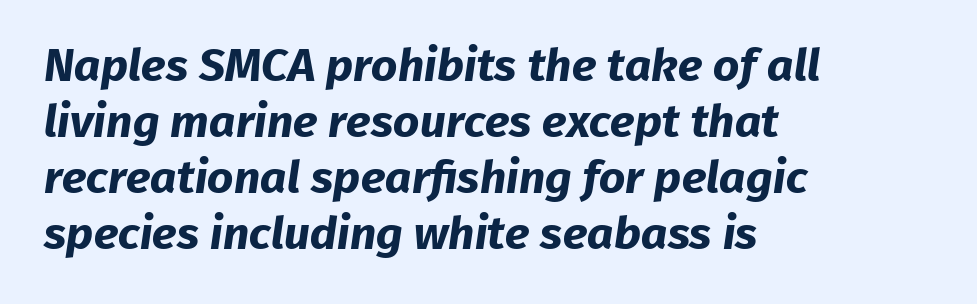
{"serif": "no", "bold": "yes", "weight": "bold", "width": "normal", "stroke_contrast": "low", "x_height": "medium", "monospaced": "no", "underline": "no", "align": "left", "line_spacing_ratio": 1.22, "letter_spacing": "normal", "letter_spacing_em": 0.0, "glyph_px": 46}
